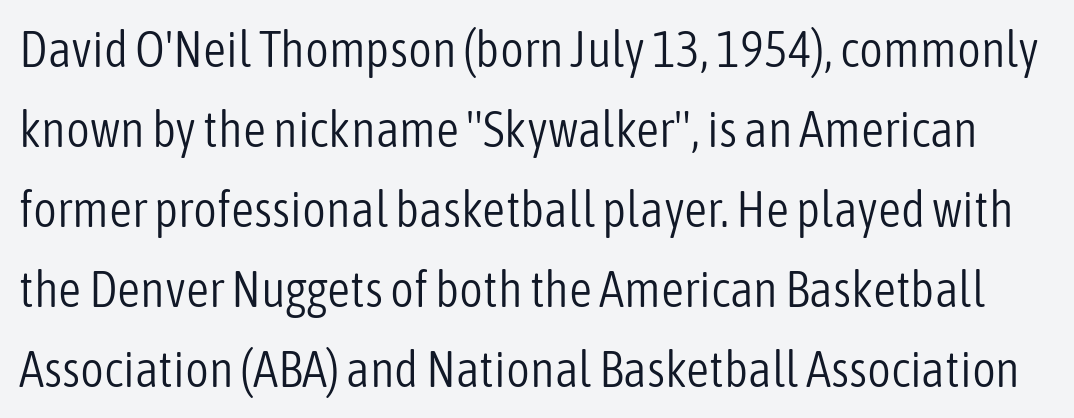
{"serif": "no", "italic": "no", "bold": "no", "weight": "light", "width": "condensed", "stroke_contrast": "low", "x_height": "medium", "monospaced": "no", "underline": "no", "line_spacing": "normal", "line_spacing_ratio": 1.57, "letter_spacing": "normal", "letter_spacing_em": 0.0, "glyph_px": 51}
